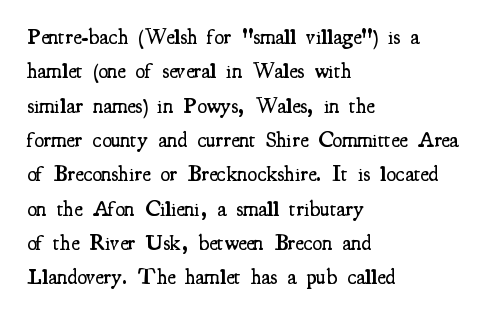
The image shows 22 px text type, upright; set left-aligned, normal line spacing (1.56x), normal letter spacing, not underlined.
